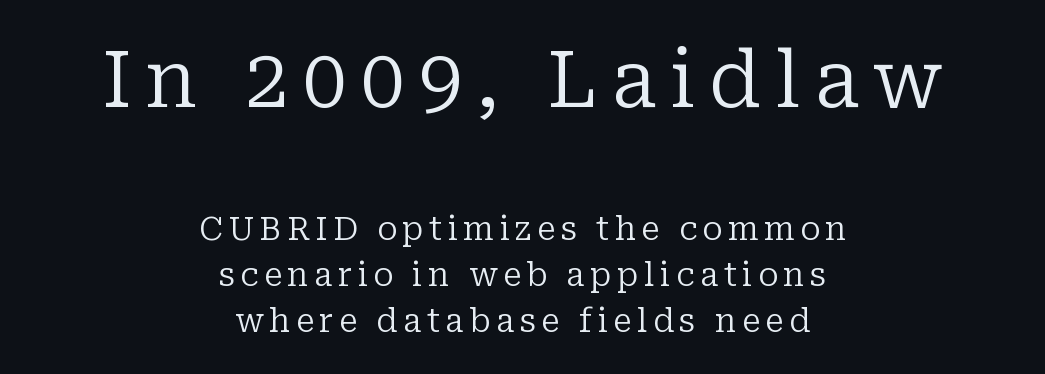
Q: Is the text bold? A: No.
Q: Is the text italic (slanted)? A: No, it is upright.
Q: Is the typeface a serif or a sans-serif typeface? A: Serif.
Q: Is the text underlined? A: No.
Q: How is the paragraph aligned? A: Centered.
Q: Is the spacing between lines tight, normal or loose? A: Normal.
Q: Which block of text is set in a larger size, the first (top) or the second (bottom)? A: The first (top) one.
Q: Width (condensed, normal, or wide)? A: Normal.
Q: Stroke contrast? A: Low.
Q: x-height? A: Medium.
Q: Monospaced? A: No.
